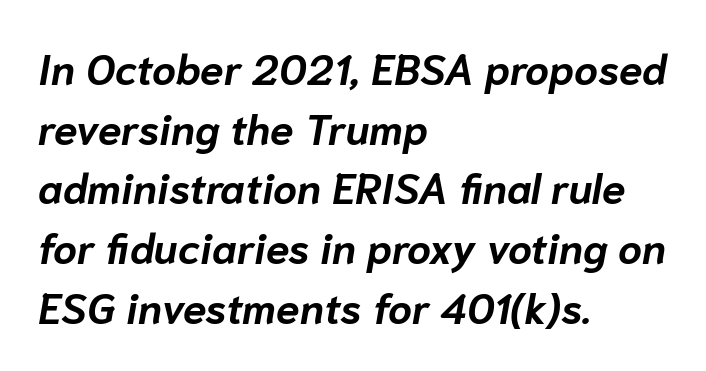
The image shows 42 px bold type, italic (leaning right); set left-aligned, normal line spacing (1.42x), normal letter spacing, not underlined; low stroke contrast and a medium x-height.
